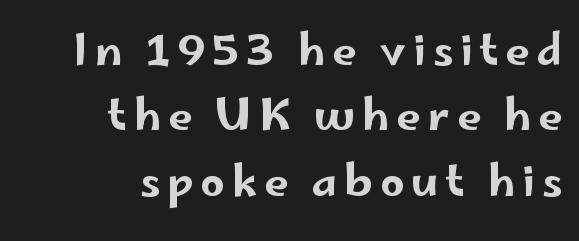
Tall strokes in this sample are plumb rather than angled. Descender tails drop into unmarked territory. Each letter keeps its own natural width here, so spacing adapts to shape. Is there much room between lines? A standard amount, neither cramped nor airy.
